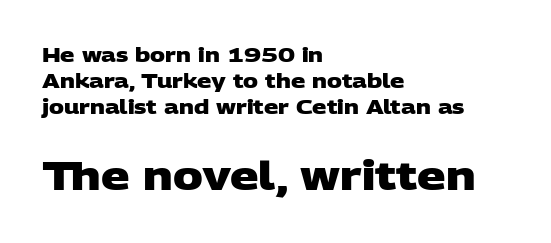
The image shows 40 px heavy, wide sans-serif type; set left-aligned, normal line spacing (1.29x), normal letter spacing, not underlined; the second (bottom) block is 2.0x larger; low stroke contrast and a large x-height.
